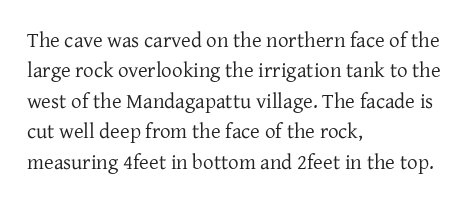
{"italic": "no", "bold": "no", "underline": "no", "align": "left", "line_spacing": "normal", "line_spacing_ratio": 1.45, "letter_spacing": "normal", "letter_spacing_em": 0.0, "glyph_px": 21}
